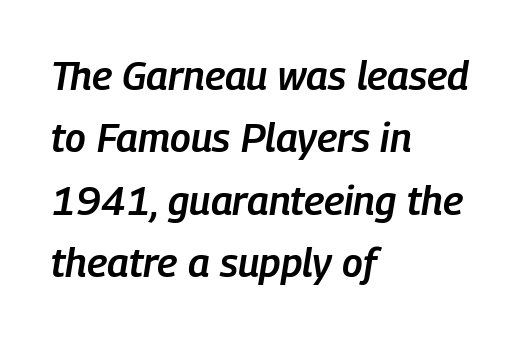
{"italic": "yes", "lean": "right", "slant_degrees": 9, "bold": "semi", "weight": "semibold", "width": "condensed", "stroke_contrast": "low", "x_height": "medium", "monospaced": "no", "underline": "no", "align": "left", "line_spacing": "normal", "line_spacing_ratio": 1.56, "letter_spacing": "normal", "letter_spacing_em": 0.0, "glyph_px": 40}
